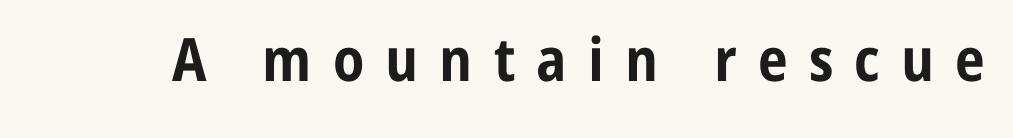
{"serif": "no", "italic": "no", "bold": "yes", "weight": "bold", "width": "condensed", "stroke_contrast": "low", "x_height": "medium", "monospaced": "no", "underline": "no", "letter_spacing": "wide", "letter_spacing_em": 0.35, "glyph_px": 60}
